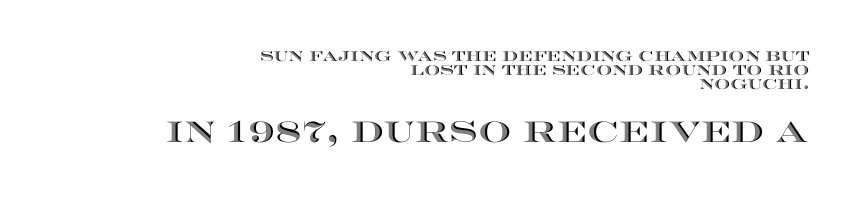
In CSS terms this would be text-align: right. The typography opts for an upright posture over an oblique one. The designer gave the closing block more size than the opening block. Does the leading feel generous? Not at all — it's pinched. Bare-footed words on every line. The rendering uses natural spacing where letterforms have individual widths.
